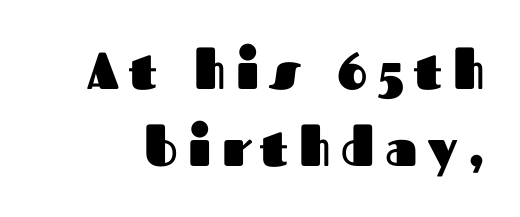
The image shows 52 px heavy sans-serif type, upright; set normal line spacing (1.49x), unusually wide letter spacing (+0.2 em), not underlined; medium stroke contrast and a medium x-height.
